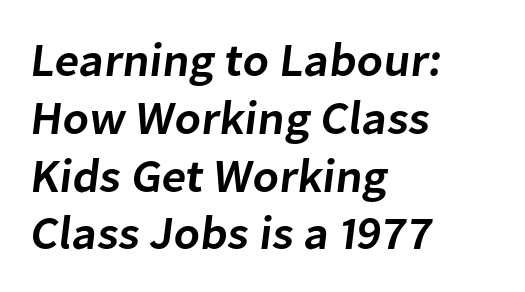
Q: Is the text bold? A: Semi-bold.
Q: Is the typeface a serif or a sans-serif typeface? A: Sans-serif.
Q: Is the text underlined? A: No.
Q: How is the paragraph aligned? A: Left-aligned.
Q: Is the spacing between letters normal or unusually wide? A: Normal.
Q: Width (condensed, normal, or wide)? A: Normal.
Q: Stroke contrast? A: Low.
Q: x-height? A: Medium.
Q: Monospaced? A: No.
